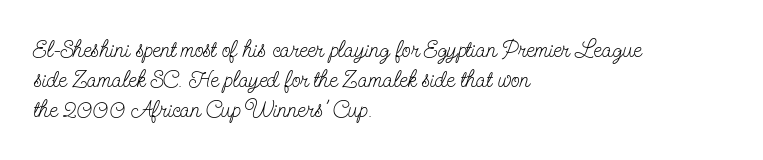
The image shows 23 px text type; set left-aligned, normal line spacing (1.3x), normal letter spacing, not underlined.
